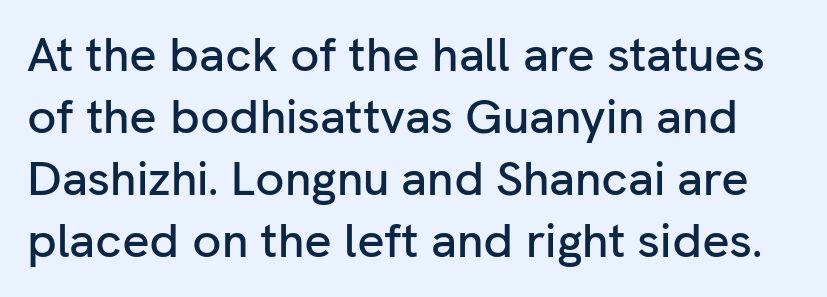
The vertical gap from one line to the next is medium. This rendering features lettering with no underline. This sample uses an upright cut, with every glyph sitting square on the baseline. Is the letter spacing exaggerated? No — it looks like the ordinary default. Proportional: the letters do not fall into vertical columns.
